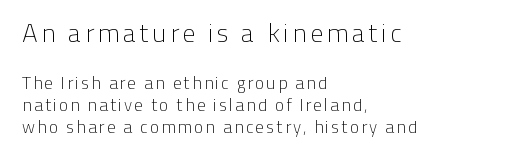
The image shows 26 px text type, upright; set left-aligned, normal line spacing (1.29x), not underlined; the first (top) block is 1.53x larger.
